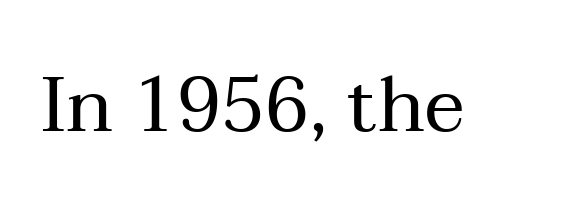
{"serif": "yes", "italic": "no", "bold": "no", "weight": "regular", "width": "normal", "stroke_contrast": "medium", "x_height": "medium", "monospaced": "no", "underline": "no", "letter_spacing": "normal", "letter_spacing_em": 0.0, "glyph_px": 76}
